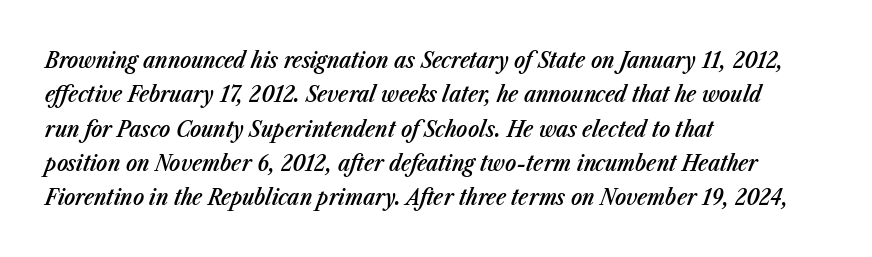
{"italic": "yes", "lean": "right", "slant_degrees": 23, "bold": "semi", "underline": "no", "align": "left", "line_spacing": "normal", "line_spacing_ratio": 1.49, "letter_spacing": "normal", "letter_spacing_em": 0.0, "glyph_px": 23}
